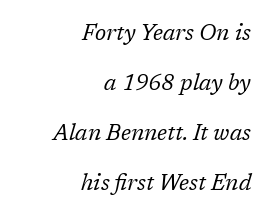
{"italic": "yes", "lean": "right", "slant_degrees": 17, "bold": "no", "underline": "no", "align": "right", "line_spacing": "loose", "line_spacing_ratio": 2.27, "letter_spacing": "normal", "letter_spacing_em": 0.0, "glyph_px": 22}
